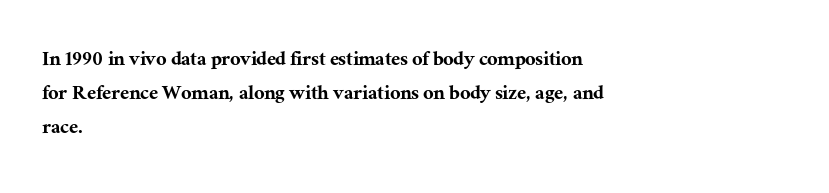
Q: Is the text italic (slanted)? A: No, it is upright.
Q: Is the text underlined? A: No.
Q: How is the paragraph aligned? A: Left-aligned.
Q: Is the spacing between letters normal or unusually wide? A: Normal.
Q: Is the spacing between lines tight, normal or loose? A: Normal.
